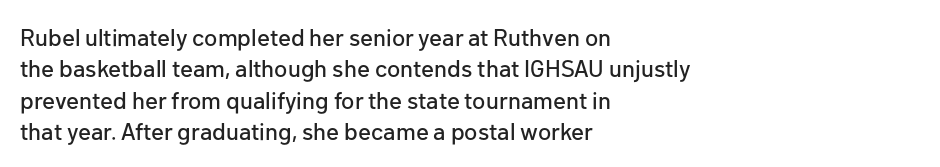
Q: Is the text italic (slanted)? A: No, it is upright.
Q: Is the text underlined? A: No.
Q: How is the paragraph aligned? A: Left-aligned.
Q: Is the spacing between letters normal or unusually wide? A: Normal.
Q: Is the spacing between lines tight, normal or loose? A: Normal.
